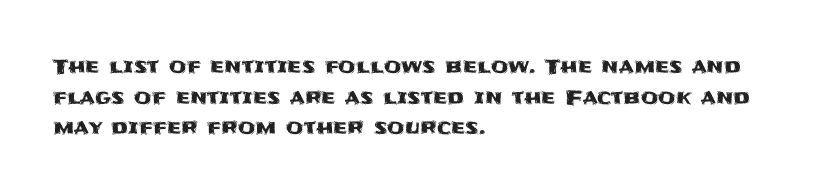
Posture: upright roman. Where is the straight margin? On the left. The passage shown stacks its lines at a standard gap. The passage shown is not underscored anywhere. The tracking reads as untouched default to a designer's eye.
